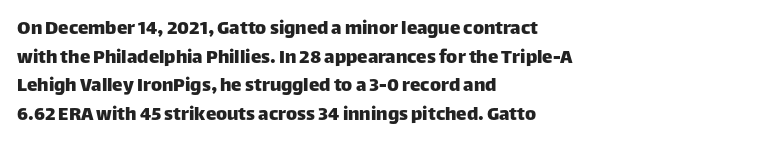
The image shows 21 px text type, upright; set left-aligned, normal line spacing (1.36x), normal letter spacing, not underlined.
